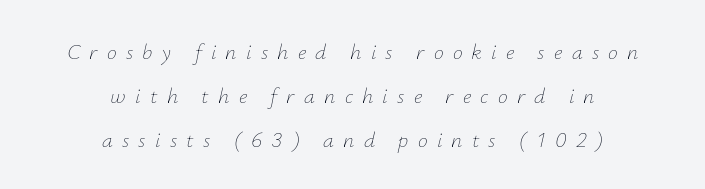
The image shows 22 px text type, italic (leaning right); set centered, loose line spacing (2.0x), unusually wide letter spacing (+0.42 em), not underlined.
